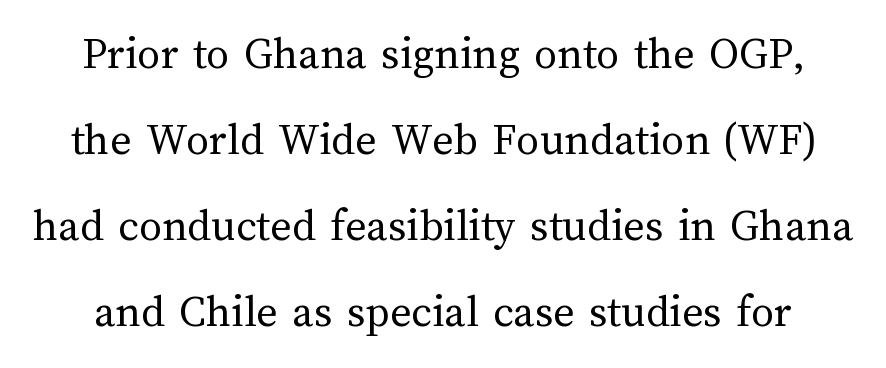
Q: Is the text bold? A: No.
Q: Is the text italic (slanted)? A: No, it is upright.
Q: Is the text underlined? A: No.
Q: Is the spacing between letters normal or unusually wide? A: Normal.
Q: Width (condensed, normal, or wide)? A: Normal.
Q: Stroke contrast? A: Medium.
Q: x-height? A: Medium.
Q: Monospaced? A: No.
